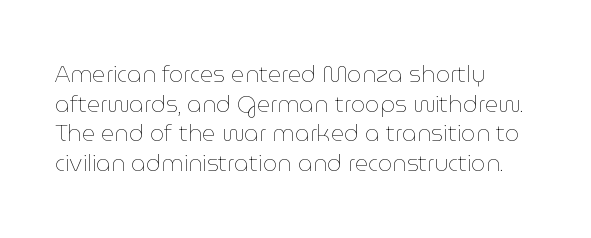
{"italic": "no", "bold": "no", "underline": "no", "align": "left", "line_spacing": "normal", "line_spacing_ratio": 1.29, "letter_spacing": "normal", "letter_spacing_em": 0.0, "glyph_px": 23}
